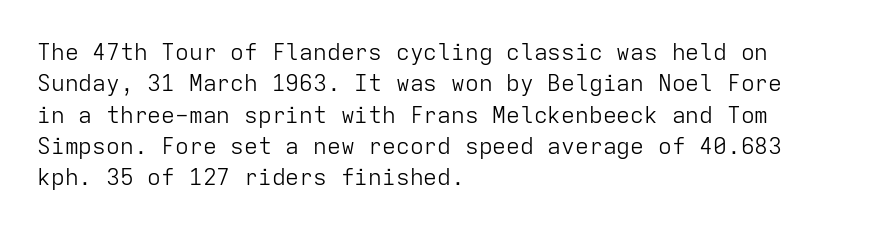
One glance says typical: line gaps are just what's usual. What stands out about the letter spacing? Nothing — it is the standard amount. This reads as an unemphasized weight, regular at the heaviest. The text block is weighted toward the left margin, trailing off unevenly rightward. Descender tails drop into unmarked territory. The specimen reads as upright at a glance.
